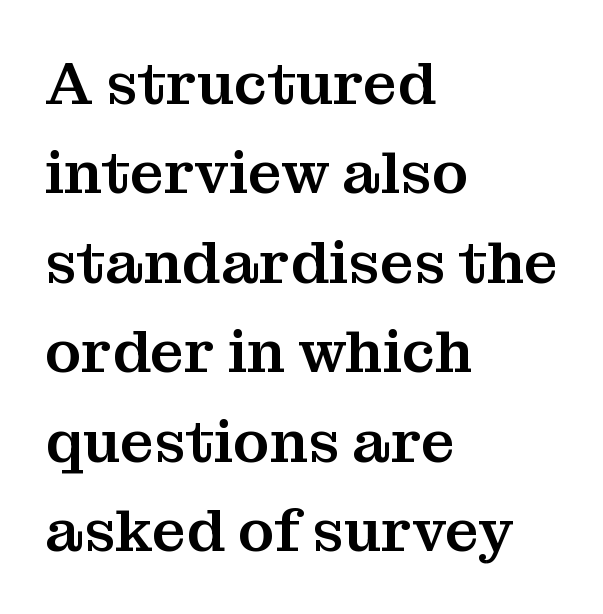
{"serif": "yes", "italic": "no", "width": "normal", "stroke_contrast": "medium", "x_height": "medium", "monospaced": "no", "underline": "no", "align": "left", "line_spacing": "normal", "line_spacing_ratio": 1.49, "letter_spacing": "normal", "letter_spacing_em": 0.0, "glyph_px": 60}
